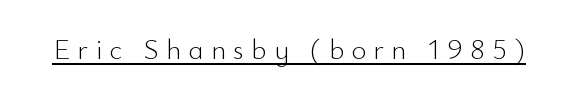
Q: Is the text bold? A: No.
Q: Is the text italic (slanted)? A: No, it is upright.
Q: Is the typeface a serif or a sans-serif typeface? A: Sans-serif.
Q: Is the text underlined? A: Yes.
Q: Is the spacing between letters normal or unusually wide? A: Unusually wide.
Q: Width (condensed, normal, or wide)? A: Normal.
Q: Stroke contrast? A: Low.
Q: x-height? A: Small.
Q: Monospaced? A: No.
